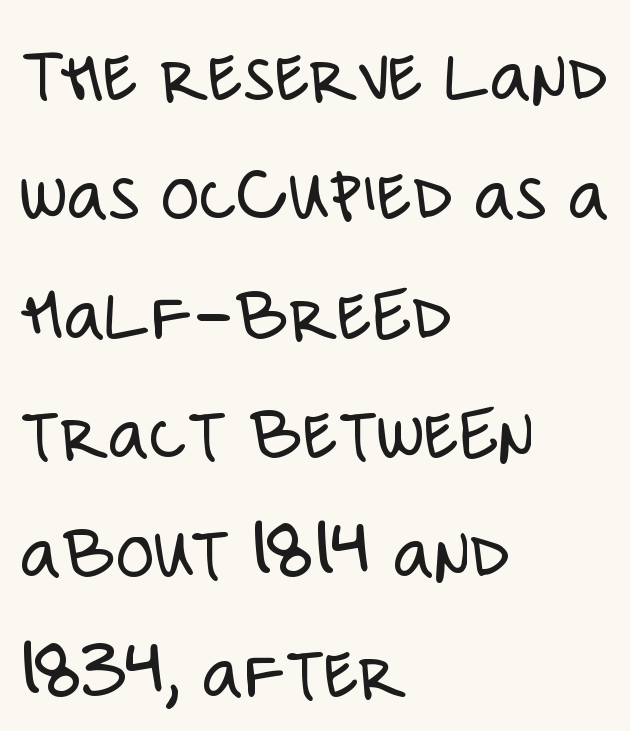
{"serif": "no", "italic": "no", "bold": "no", "weight": "light", "width": "condensed", "stroke_contrast": "low", "x_height": "large", "monospaced": "no", "underline": "no", "align": "left", "line_spacing": "normal", "line_spacing_ratio": 1.53, "letter_spacing": "normal", "letter_spacing_em": 0.0, "glyph_px": 78}
